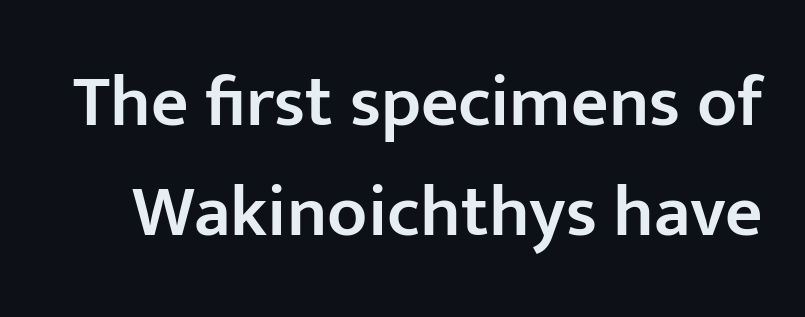
The image shows 73 px semibold sans-serif type, upright; set normal line spacing (1.51x), normal letter spacing, not underlined; low stroke contrast and a medium x-height.
